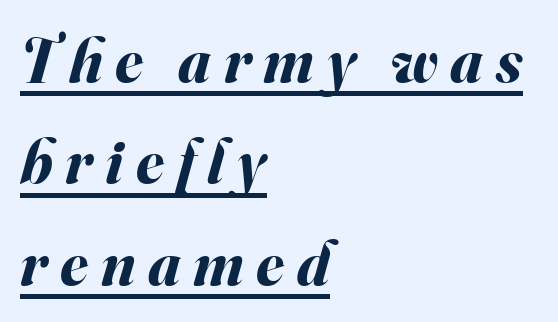
The image shows 63 px bold type, italic (leaning right); set left-aligned, normal line spacing (1.61x), unusually wide letter spacing (+0.2 em), underlined; medium stroke contrast and a small x-height.
